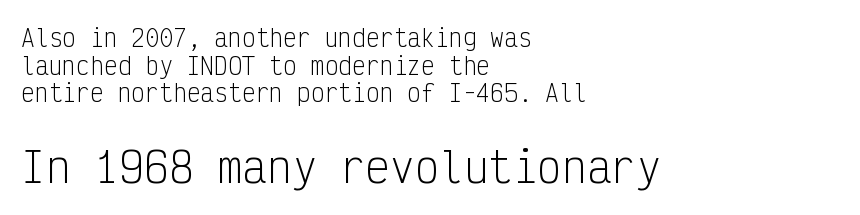
Type style note: lacks serifs. The glyphs are unaccompanied by any horizontal stroke below them. Note: smaller setting up top, larger setting below. Nothing unusual about the tracking: characters are spaced as the font intends. The strokes are not fattened; the text isn't bold. Every stem runs plumb, perpendicular to the baseline.
